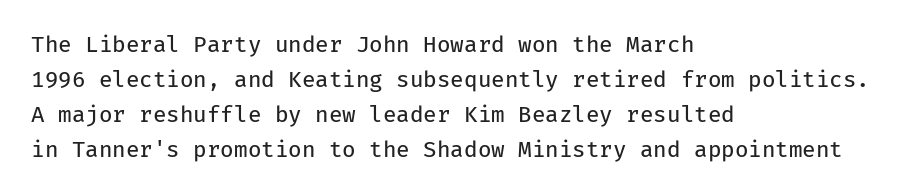
Every stem runs plumb, perpendicular to the baseline. Ink coverage per letter is moderate at most. Does extra space separate the letters? No, they use regular spacing. Line starts are locked; line ends wander. If you measured baseline to baseline, you'd find a middling distance.
